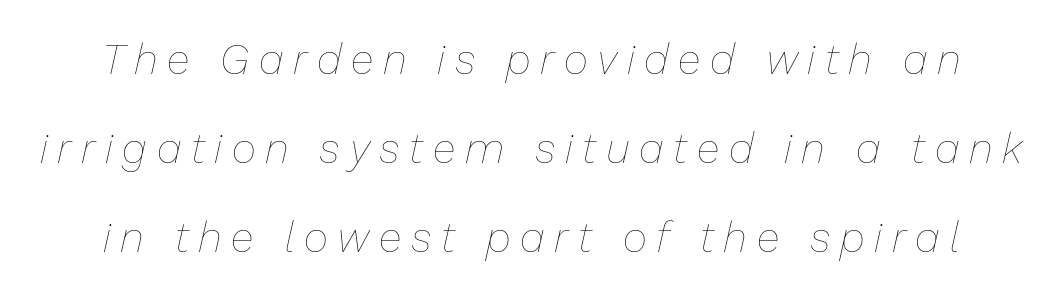
{"italic": "yes", "lean": "right", "slant_degrees": 13, "bold": "no", "weight": "thin", "width": "normal", "stroke_contrast": "low", "x_height": "medium", "monospaced": "no", "underline": "no", "line_spacing": "loose", "line_spacing_ratio": 2.12, "letter_spacing": "wide", "letter_spacing_em": 0.23, "glyph_px": 42}
